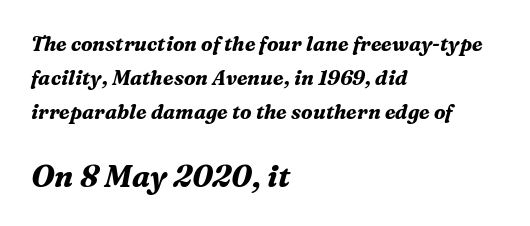
Q: Is the text bold? A: Yes.
Q: Is the text italic (slanted)? A: Yes, it leans right by about 16 degrees.
Q: Is the typeface a serif or a sans-serif typeface? A: Serif.
Q: Is the text underlined? A: No.
Q: How is the paragraph aligned? A: Left-aligned.
Q: Is the spacing between letters normal or unusually wide? A: Normal.
Q: Is the spacing between lines tight, normal or loose? A: Normal.
Q: Which block of text is set in a larger size, the first (top) or the second (bottom)? A: The second (bottom) one.
Q: Width (condensed, normal, or wide)? A: Normal.
Q: Stroke contrast? A: Medium.
Q: x-height? A: Medium.
Q: Monospaced? A: No.
